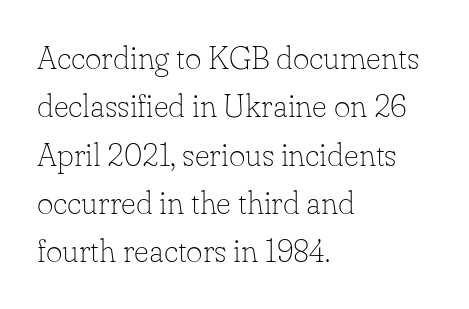
Q: Is the text bold? A: No.
Q: Is the text italic (slanted)? A: No, it is upright.
Q: Is the typeface a serif or a sans-serif typeface? A: Serif.
Q: Is the text underlined? A: No.
Q: How is the paragraph aligned? A: Left-aligned.
Q: Is the spacing between letters normal or unusually wide? A: Normal.
Q: Is the spacing between lines tight, normal or loose? A: Normal.
Q: Width (condensed, normal, or wide)? A: Normal.
Q: Stroke contrast? A: Low.
Q: x-height? A: Small.
Q: Monospaced? A: No.
